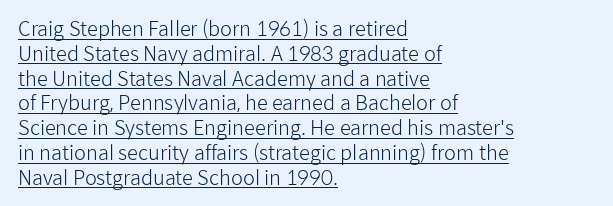
Summary of weight: not heavy and not bold. The specimen reads as upright at a glance. Somebody hit Ctrl+U on this one — the words are underlined. Compared with typical body copy, the letter spacing here is the same. Typeset ragged right — the left edge is the straight one.
